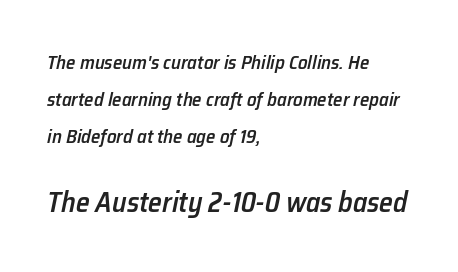
Looks like regular typesetting: each glyph gets only the width it needs. Just letters on the line, the space beneath them empty. If you squint, the bottom block still reads clearly — it's the larger of the two. Tall strokes in this sample are angled rather than plumb.
